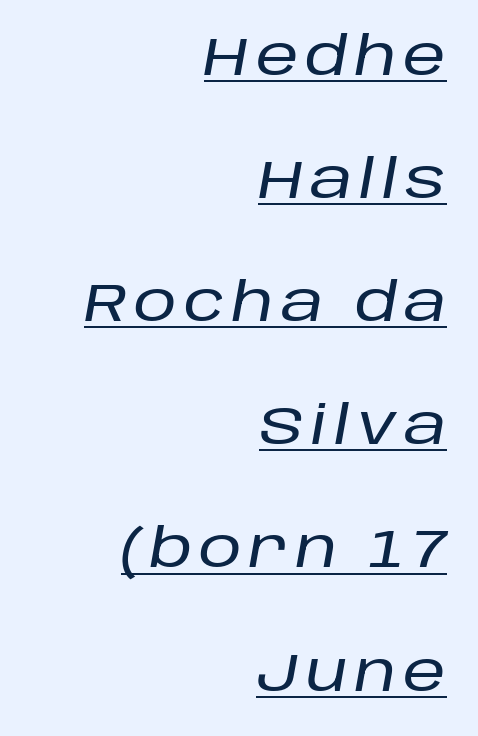
{"italic": "yes", "lean": "right", "slant_degrees": 10, "width": "normal", "stroke_contrast": "low", "x_height": "large", "monospaced": "no", "underline": "yes", "align": "right", "line_spacing": "loose", "line_spacing_ratio": 2.28, "glyph_px": 54}
